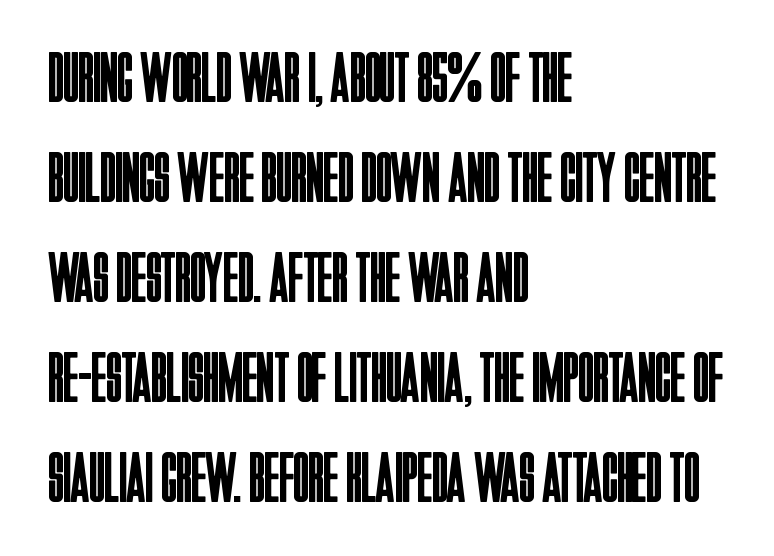
The image shows 71 px regular-weight, condensed sans-serif type, upright; set left-aligned, normal line spacing (1.41x), normal letter spacing, not underlined; low stroke contrast and a large x-height.
